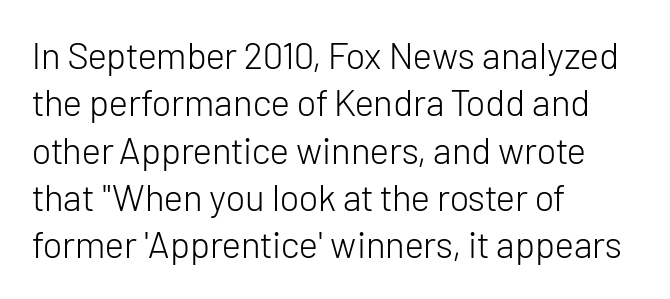
Horizontal alignment here is leftward, the default for most running prose. Is the type heavy? It reads as light-to-regular instead. Does the leading feel generous? No, just average. Do the characters align in a grid? No, the font is proportional. This sample uses plain, unmodified letter spacing.
